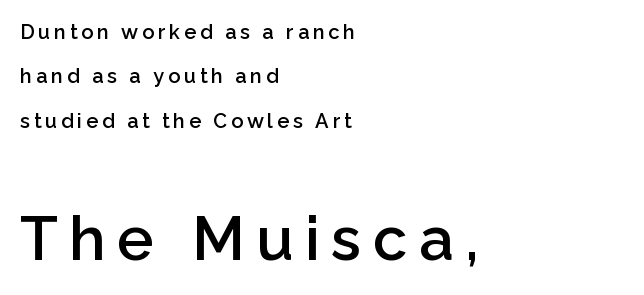
{"serif": "no", "italic": "no", "bold": "semi", "weight": "semibold", "width": "normal", "stroke_contrast": "low", "x_height": "medium", "monospaced": "no", "underline": "no", "align": "left", "line_spacing": "loose", "line_spacing_ratio": 2.22, "larger_block": "second", "size_ratio": 3.05, "glyph_px": 61}
